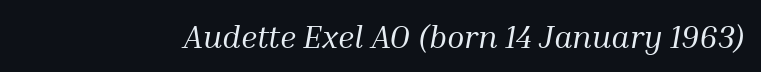
{"serif": "yes", "italic": "yes", "lean": "right", "slant_degrees": 10, "bold": "no", "weight": "regular", "width": "normal", "stroke_contrast": "medium", "x_height": "medium", "monospaced": "no", "underline": "no", "letter_spacing": "normal", "letter_spacing_em": 0.0, "glyph_px": 32}
